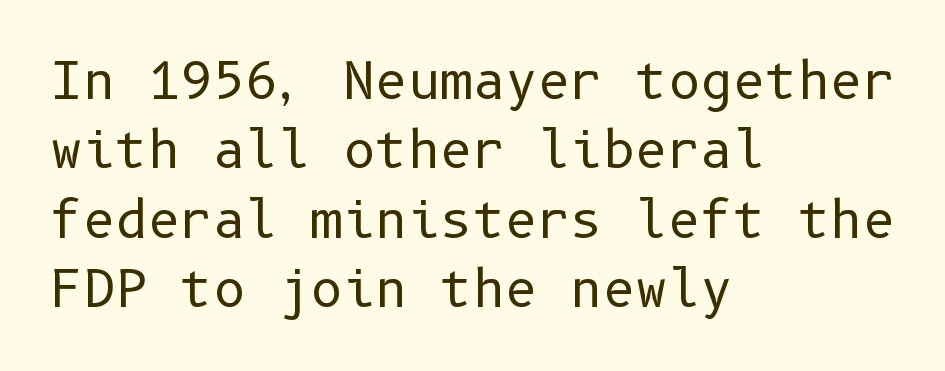
Q: Is the text bold? A: No.
Q: Is the text italic (slanted)? A: No, it is upright.
Q: Is the typeface a serif or a sans-serif typeface? A: Sans-serif.
Q: Is the text underlined? A: No.
Q: How is the paragraph aligned? A: Left-aligned.
Q: Is the spacing between letters normal or unusually wide? A: Normal.
Q: Is the spacing between lines tight, normal or loose? A: Normal.
Q: Width (condensed, normal, or wide)? A: Normal.
Q: Stroke contrast? A: Low.
Q: x-height? A: Medium.
